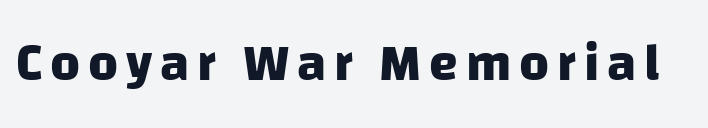
{"serif": "no", "bold": "yes", "weight": "heavy", "width": "normal", "stroke_contrast": "low", "x_height": "large", "monospaced": "no", "underline": "no", "glyph_px": 52}
